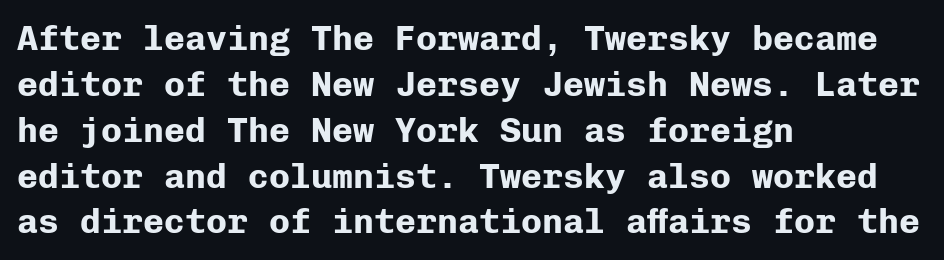
Think of a typewriter: that constant character pitch is what you see here. Horizontally, the lines are justified to the leading edge only. Look at the bottom of the vertical strokes: they stop flat, with no serifs. The horizontal fit of the characters is conventional and even.
